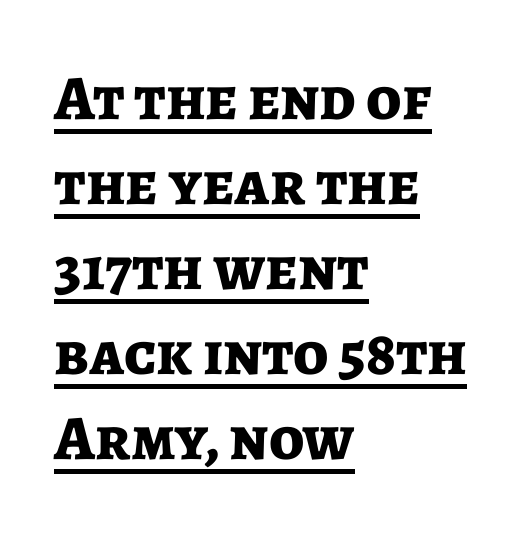
The image shows 63 px bold sans-serif type, upright; set left-aligned, normal line spacing (1.35x), normal letter spacing, underlined; low stroke contrast and a medium x-height.
